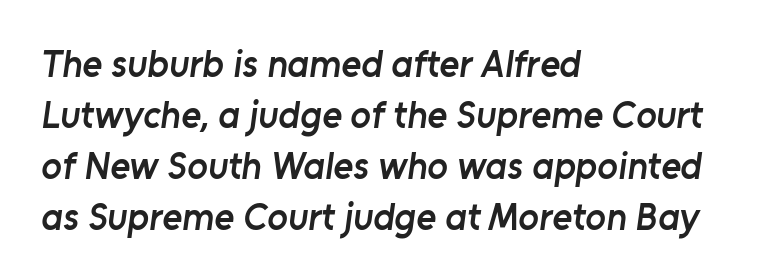
A normal amount of white space separates one row of letters from the next. A semibold gives these letters moderate extra thickness, short of bold. The text was rendered using a sans face with plain stroke endings. Rule under the text: the space is simply empty.
